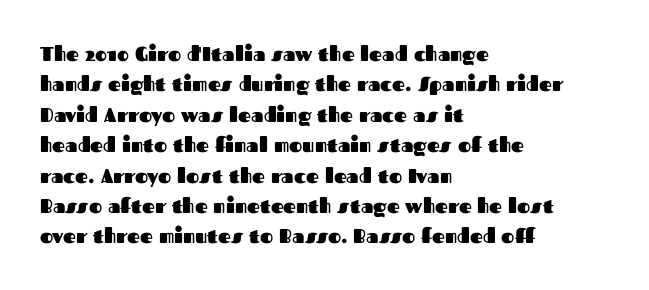
Heavy, bold letterforms. The rendering anchors every line to the left-hand side. The line-height multiplier appears to be the usual default. Style check: upright. There is no visible air inserted between adjacent glyphs. Descenders hang freely into open space.
